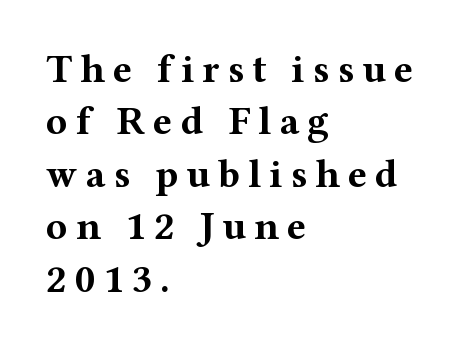
Q: Is the text bold? A: Yes.
Q: Is the text italic (slanted)? A: No, it is upright.
Q: Is the typeface a serif or a sans-serif typeface? A: Serif.
Q: Is the text underlined? A: No.
Q: How is the paragraph aligned? A: Left-aligned.
Q: Is the spacing between letters normal or unusually wide? A: Unusually wide.
Q: Is the spacing between lines tight, normal or loose? A: Normal.
Q: Width (condensed, normal, or wide)? A: Wide.
Q: Stroke contrast? A: Medium.
Q: x-height? A: Medium.
Q: Monospaced? A: No.
